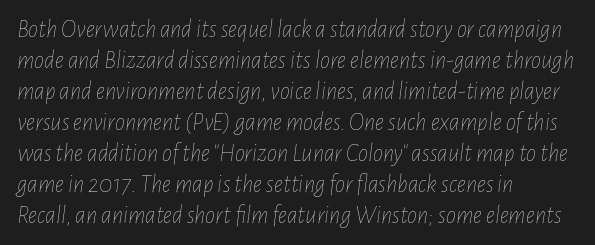
The image shows 25 px text type, italic (leaning right); set left-aligned, line spacing 1.24x, normal letter spacing, not underlined.
